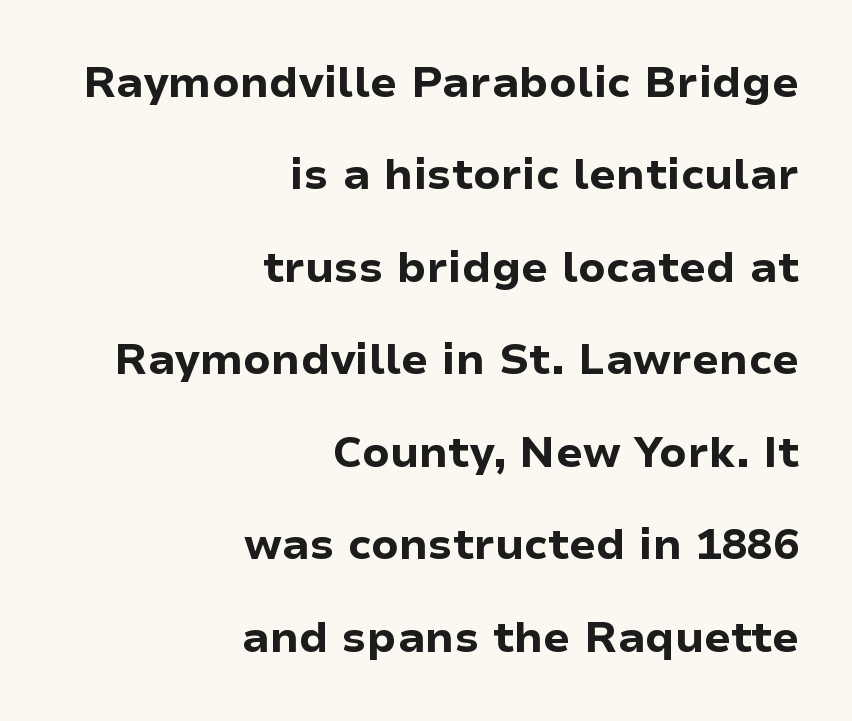
{"serif": "no", "italic": "no", "bold": "yes", "weight": "bold", "width": "normal", "stroke_contrast": "low", "x_height": "medium", "monospaced": "no", "underline": "no", "align": "right", "line_spacing": "loose", "line_spacing_ratio": 2.15, "letter_spacing": "normal", "letter_spacing_em": 0.0, "glyph_px": 43}
